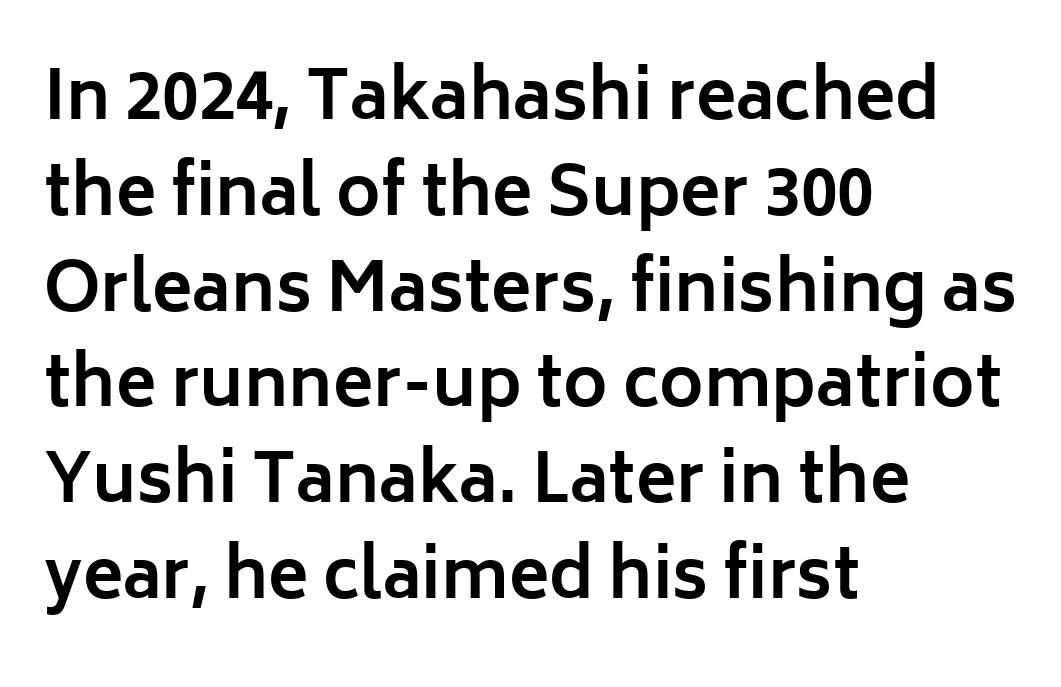
{"serif": "no", "italic": "no", "bold": "yes", "weight": "bold", "width": "normal", "stroke_contrast": "low", "x_height": "medium", "monospaced": "no", "underline": "no", "align": "left", "line_spacing": "normal", "line_spacing_ratio": 1.43, "letter_spacing": "normal", "letter_spacing_em": 0.0, "glyph_px": 67}
